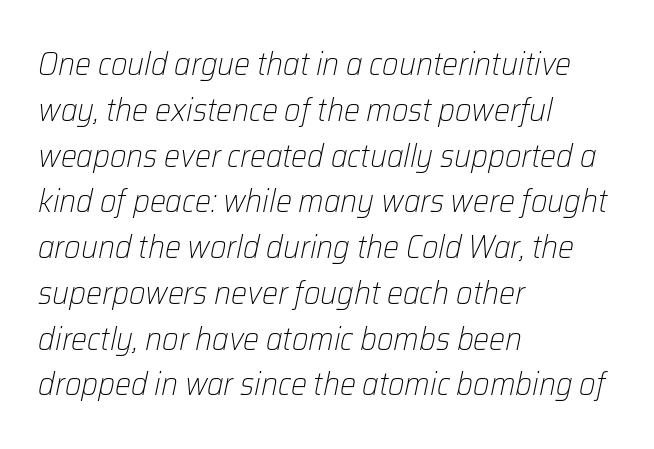
The image shows 32 px light type, italic (leaning right); set left-aligned, normal line spacing (1.43x), normal letter spacing, not underlined; low stroke contrast and a medium x-height.
